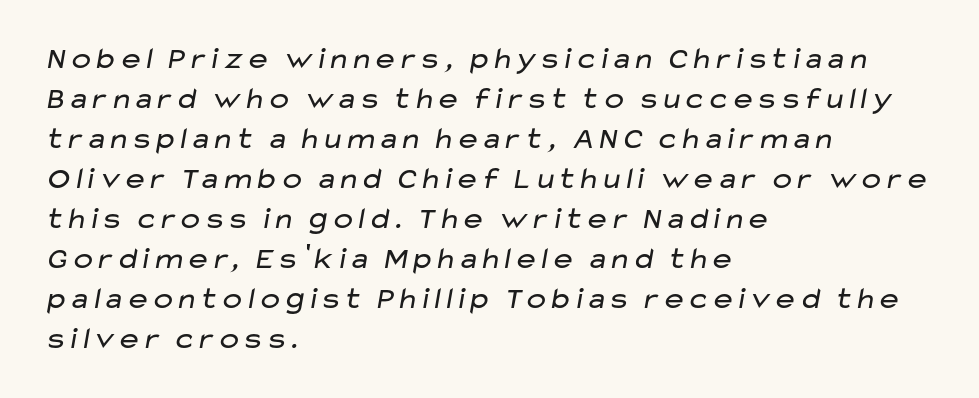
Q: Is the text bold? A: No.
Q: Is the typeface a serif or a sans-serif typeface? A: Sans-serif.
Q: Is the text underlined? A: No.
Q: How is the paragraph aligned? A: Left-aligned.
Q: Is the spacing between letters normal or unusually wide? A: Normal.
Q: Is the spacing between lines tight, normal or loose? A: Normal.
Q: Width (condensed, normal, or wide)? A: Wide.
Q: Stroke contrast? A: Low.
Q: x-height? A: Medium.
Q: Monospaced? A: No.
